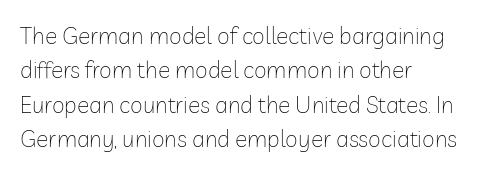
Q: Is the text bold? A: No.
Q: Is the text italic (slanted)? A: No, it is upright.
Q: Is the text underlined? A: No.
Q: How is the paragraph aligned? A: Left-aligned.
Q: Is the spacing between letters normal or unusually wide? A: Normal.
Q: Is the spacing between lines tight, normal or loose? A: Normal.
